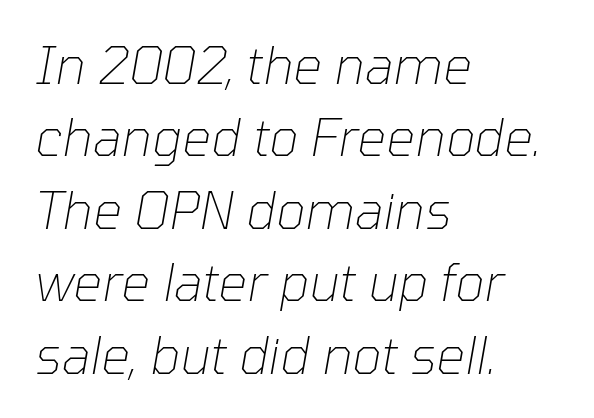
The image shows 51 px thin type, italic (leaning right); set left-aligned, normal line spacing (1.42x), normal letter spacing, not underlined; low stroke contrast and a medium x-height.
